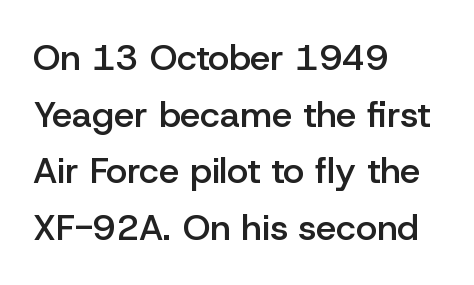
This is the regular roman posture of the typeface. Leftover space on each line is placed entirely after the last word. The typeface chosen for these lines omits serifs. How would I describe the line gaps? Plain and ordinary.
